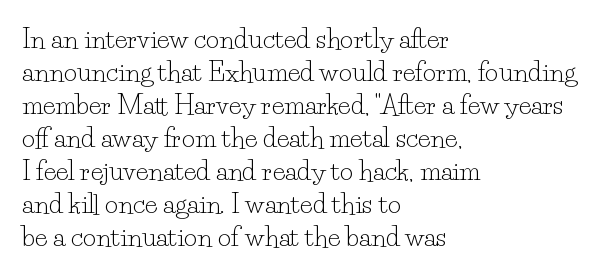
When letters stand straight like this, we call the style roman or upright. These lines sit exactly where default settings would place them. Students, note that the glyphs here touch the page at normal intervals. The passage shown is not bold in any degree. In CSS terms this would be text-align: left. Underlining? Definitely not there.
